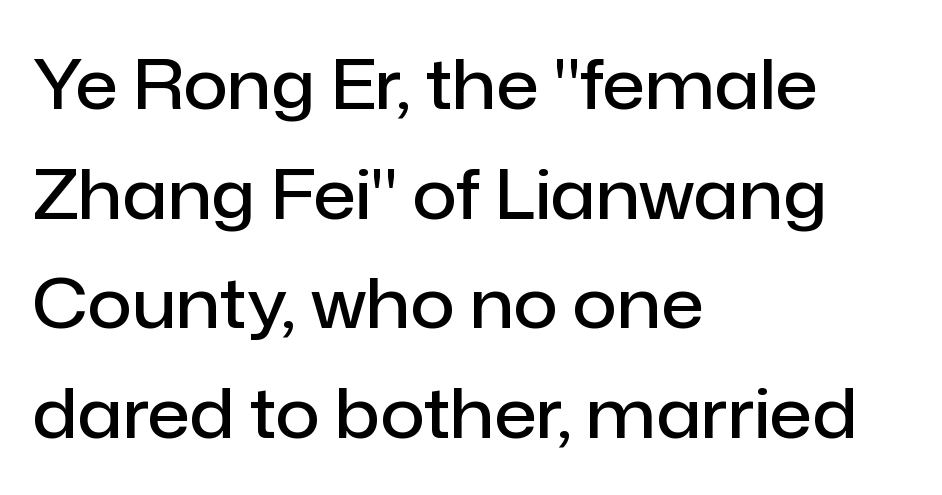
{"serif": "no", "italic": "no", "bold": "semi", "weight": "semibold", "width": "normal", "stroke_contrast": "low", "x_height": "medium", "monospaced": "no", "underline": "no", "align": "left", "line_spacing": "normal", "line_spacing_ratio": 1.59, "letter_spacing": "normal", "letter_spacing_em": 0.0, "glyph_px": 69}
